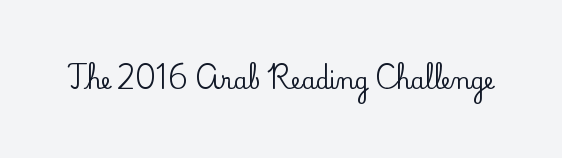
Tall strokes in this sample are plumb rather than angled. Short note: letters normally spaced. Lines of text with bare space underneath.
